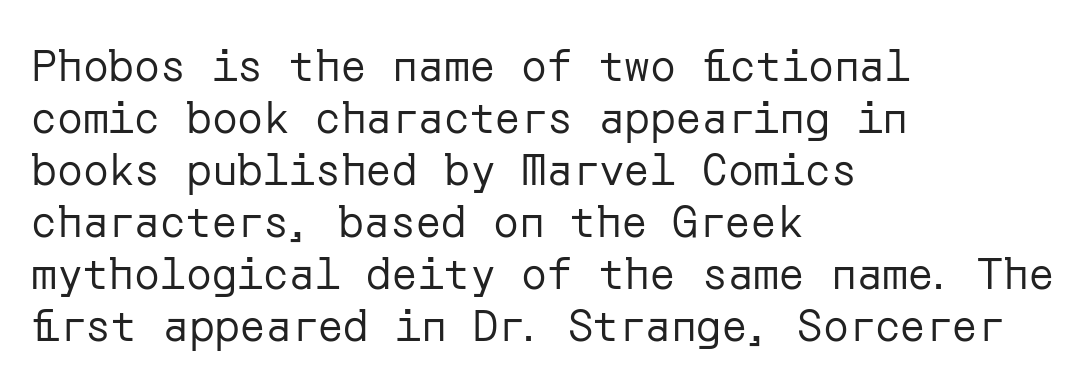
Q: Is the text bold? A: No.
Q: Is the text italic (slanted)? A: No, it is upright.
Q: Is the typeface a serif or a sans-serif typeface? A: Sans-serif.
Q: Is the text underlined? A: No.
Q: How is the paragraph aligned? A: Left-aligned.
Q: Is the spacing between letters normal or unusually wide? A: Normal.
Q: Width (condensed, normal, or wide)? A: Normal.
Q: Stroke contrast? A: Low.
Q: x-height? A: Medium.
